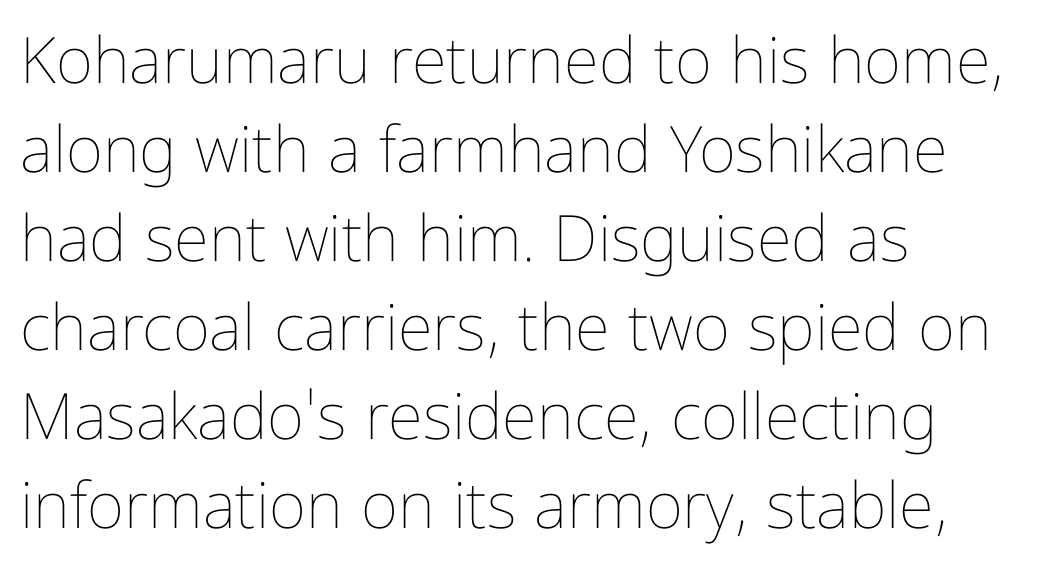
{"italic": "no", "bold": "no", "weight": "thin", "width": "condensed", "stroke_contrast": "low", "x_height": "medium", "monospaced": "no", "underline": "no", "align": "left", "line_spacing": "normal", "line_spacing_ratio": 1.39, "letter_spacing": "normal", "letter_spacing_em": 0.0, "glyph_px": 64}
